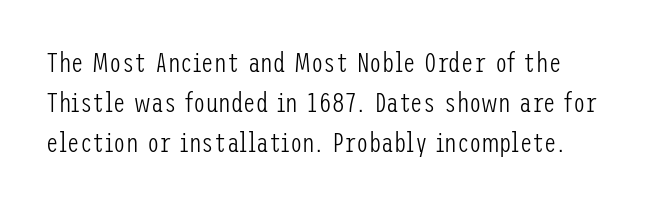
{"serif": "no", "italic": "no", "bold": "no", "weight": "light", "width": "condensed", "stroke_contrast": "low", "x_height": "medium", "underline": "no", "line_spacing": "normal", "line_spacing_ratio": 1.42, "letter_spacing": "normal", "letter_spacing_em": 0.0, "glyph_px": 28}
